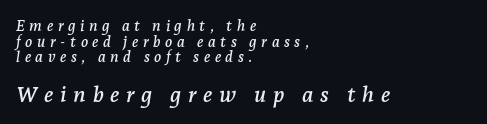
Q: Is the text italic (slanted)? A: Yes, it leans right by about 7 degrees.
Q: Is the text underlined? A: No.
Q: How is the paragraph aligned? A: Left-aligned.
Q: Is the spacing between letters normal or unusually wide? A: Unusually wide.
Q: Is the spacing between lines tight, normal or loose? A: Tight.
Q: Which block of text is set in a larger size, the first (top) or the second (bottom)? A: The second (bottom) one.
